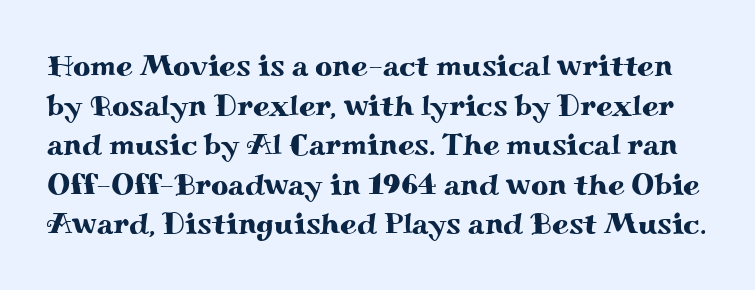
{"serif": "yes", "italic": "no", "width": "wide", "stroke_contrast": "medium", "x_height": "small", "monospaced": "no", "underline": "no", "line_spacing": "normal", "line_spacing_ratio": 1.32, "letter_spacing": "normal", "letter_spacing_em": 0.0, "glyph_px": 30}
